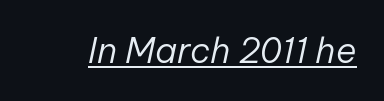
On a weight scale, this lands at 450 or below. Between one letter and the next there's only the usual sliver of space. The rendered words wear a rule along their underside. The letters are slanted; this is an italic face. The letters advance in unequal steps, a hallmark of proportional type.
